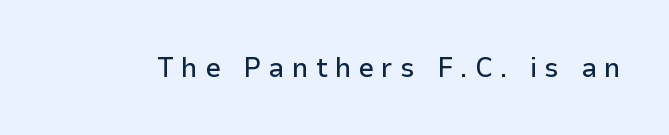
The image shows 28 px sans-serif type, upright; set unusually wide letter spacing (+0.26 em), not underlined; low stroke contrast and a medium x-height.
